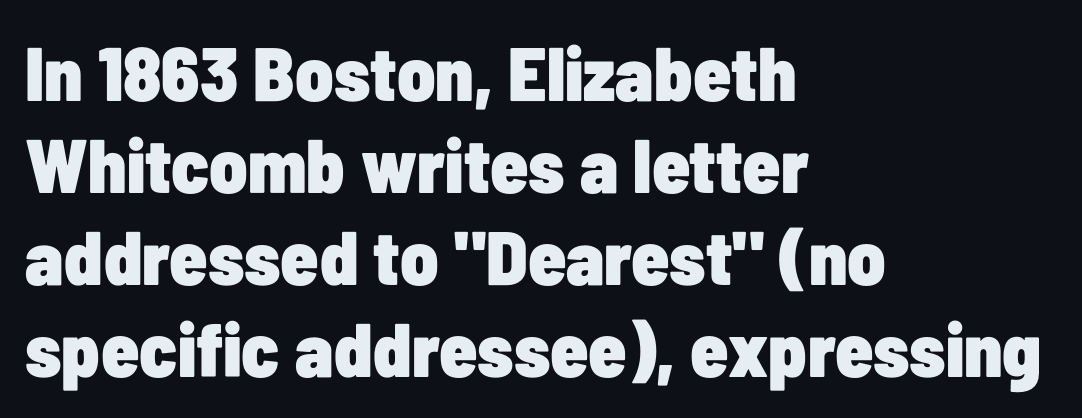
The image shows 76 px heavy, condensed sans-serif type, upright; set left-aligned, line spacing 1.21x, normal letter spacing, not underlined; low stroke contrast and a medium x-height.
